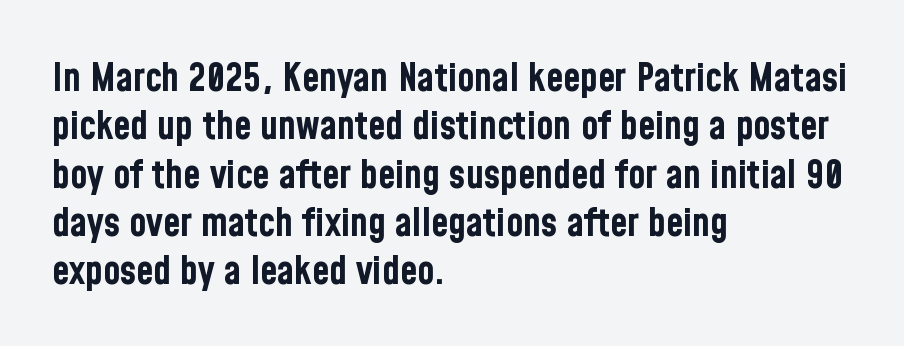
Q: Is the text bold? A: Yes.
Q: Is the text italic (slanted)? A: No, it is upright.
Q: Is the typeface a serif or a sans-serif typeface? A: Sans-serif.
Q: Is the text underlined? A: No.
Q: How is the paragraph aligned? A: Left-aligned.
Q: Is the spacing between letters normal or unusually wide? A: Normal.
Q: Width (condensed, normal, or wide)? A: Condensed.
Q: Stroke contrast? A: Low.
Q: x-height? A: Medium.
Q: Monospaced? A: No.
